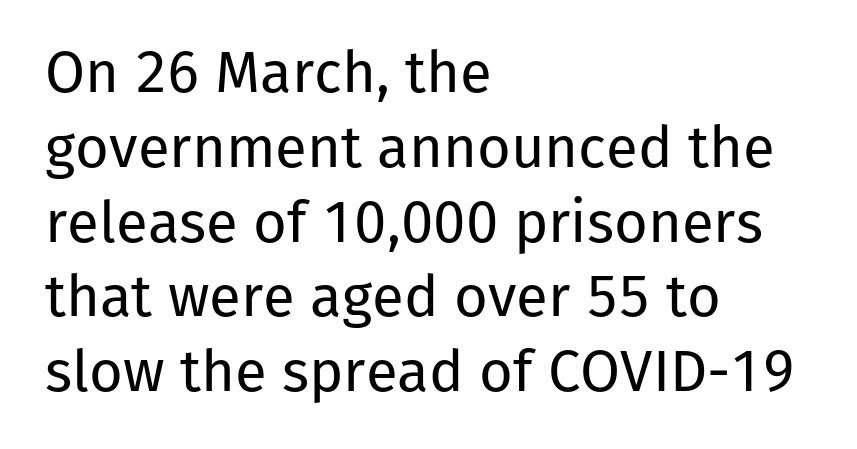
Here the glyphs are tracked normally, forming tight word shapes. The compositor pushed each line to the left boundary. To sum up the face: it is a sans, with no serifs. These lines were composed using upright roman letters.
